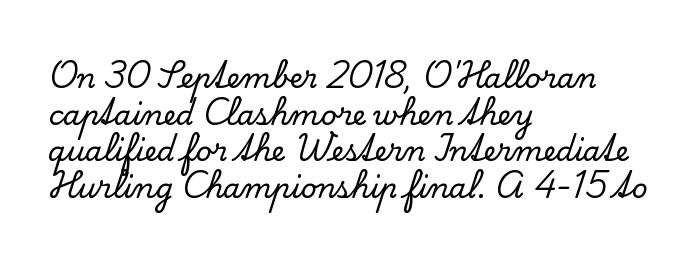
{"serif": "yes", "width": "normal", "stroke_contrast": "low", "x_height": "small", "monospaced": "no", "underline": "no", "align": "left", "line_spacing": "normal", "line_spacing_ratio": 1.31, "letter_spacing": "normal", "letter_spacing_em": 0.0, "glyph_px": 28}
